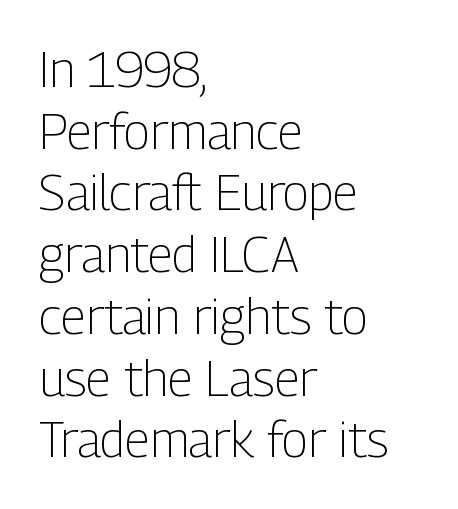
{"serif": "no", "italic": "no", "bold": "no", "weight": "light", "width": "condensed", "stroke_contrast": "low", "x_height": "medium", "monospaced": "no", "underline": "no", "align": "left", "line_spacing": "normal", "line_spacing_ratio": 1.26, "letter_spacing": "normal", "letter_spacing_em": 0.0, "glyph_px": 49}
